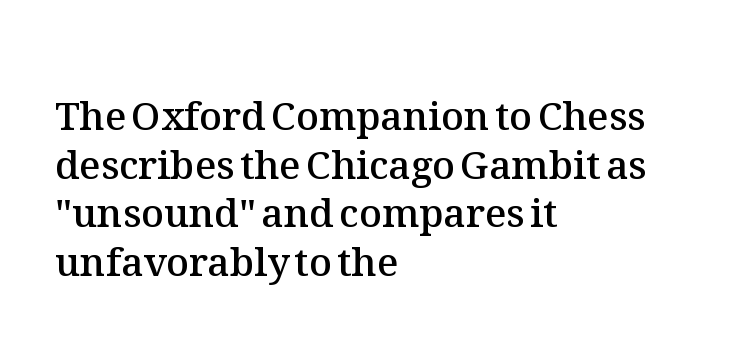
Q: Is the text bold? A: Semi-bold.
Q: Is the text italic (slanted)? A: No, it is upright.
Q: Is the text underlined? A: No.
Q: How is the paragraph aligned? A: Left-aligned.
Q: Is the spacing between letters normal or unusually wide? A: Normal.
Q: Is the spacing between lines tight, normal or loose? A: Normal.
Q: Width (condensed, normal, or wide)? A: Normal.
Q: Stroke contrast? A: Medium.
Q: x-height? A: Medium.
Q: Monospaced? A: No.
